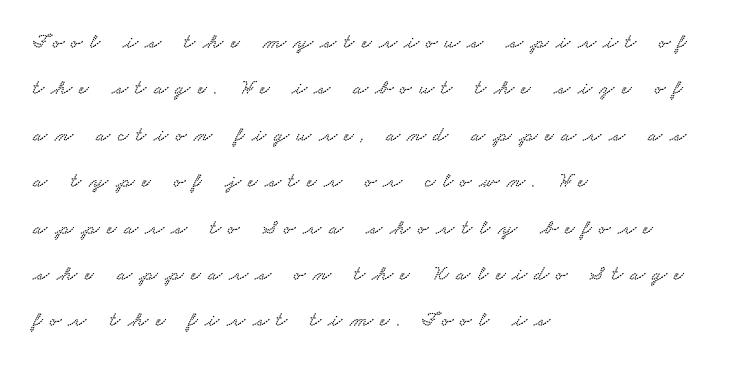
Q: Is the text underlined? A: No.
Q: How is the paragraph aligned? A: Left-aligned.
Q: Is the spacing between letters normal or unusually wide? A: Unusually wide.
Q: Is the spacing between lines tight, normal or loose? A: Loose.
